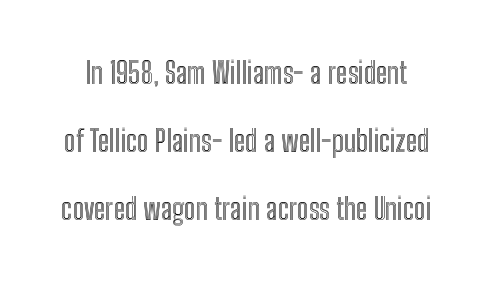
Q: Is the text italic (slanted)? A: No, it is upright.
Q: Is the text underlined? A: No.
Q: Is the spacing between letters normal or unusually wide? A: Normal.
Q: Is the spacing between lines tight, normal or loose? A: Loose.
Q: Width (condensed, normal, or wide)? A: Condensed.
Q: x-height? A: Medium.
Q: Monospaced? A: No.
